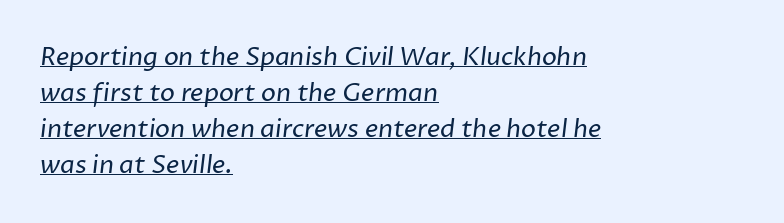
{"bold": "no", "underline": "yes", "align": "left", "line_spacing": "normal", "line_spacing_ratio": 1.44, "letter_spacing": "normal", "letter_spacing_em": 0.0, "glyph_px": 25}
